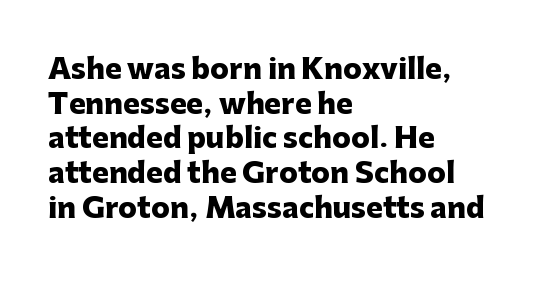
{"serif": "no", "italic": "no", "bold": "yes", "weight": "heavy", "width": "normal", "stroke_contrast": "low", "x_height": "medium", "monospaced": "no", "underline": "no", "align": "left", "line_spacing_ratio": 1.24, "letter_spacing": "normal", "letter_spacing_em": 0.0, "glyph_px": 28}
